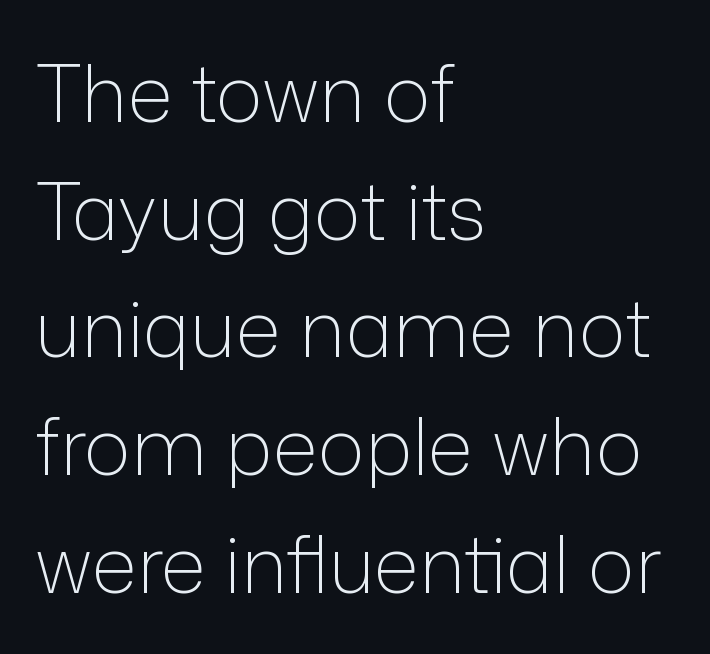
The typesetting does not lean heavy: it is not bold. Horizontal alignment here is leftward, the default for most running prose. Compared with typical paragraphs, the rows here are spaced about the same. To sum up the face: it is a sans, with no serifs.
